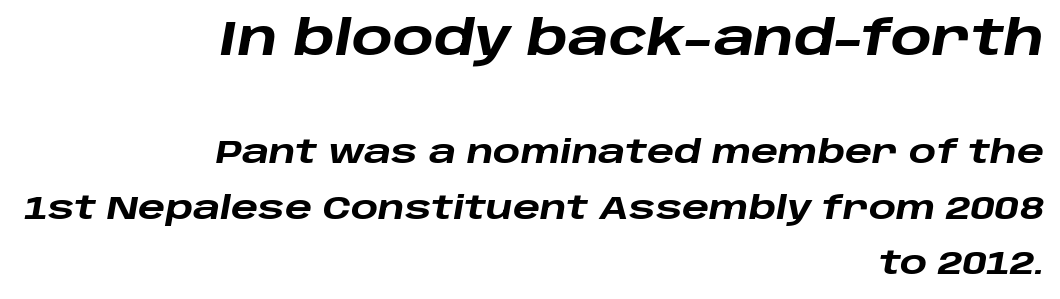
Do the characters align in a grid? No, the font is proportional. Standard letterfit; no display-style spreading of the glyphs. Check the space under the baseline: it is left empty. Reading top to bottom, the characters get smaller at the block break. Would a proofreader flag this as italicized? Yes.
